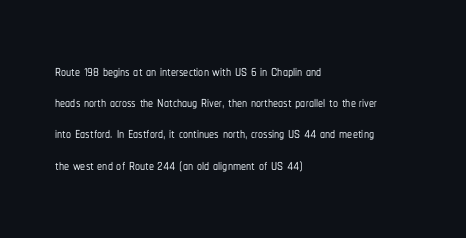
The image shows 20 px text type, upright; set left-aligned, normal line spacing (1.56x), normal letter spacing, not underlined.
